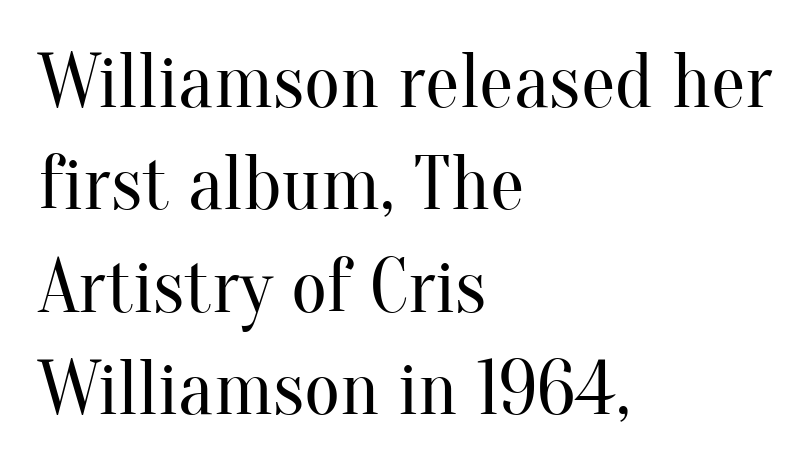
The image shows 77 px regular-weight serif type, upright; set left-aligned, normal line spacing (1.33x), normal letter spacing, not underlined; medium stroke contrast and a small x-height.
